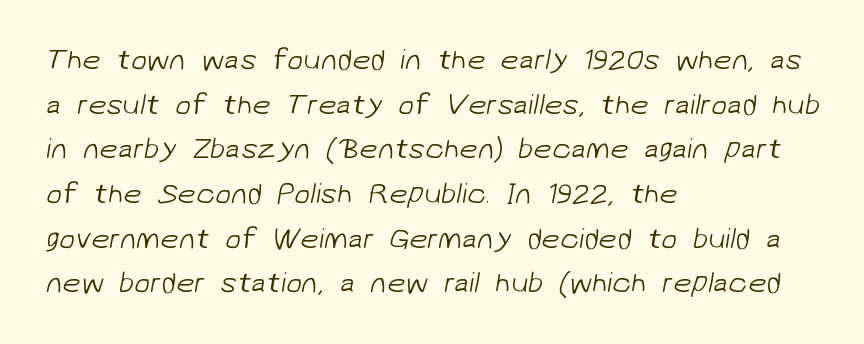
Q: Is the text bold? A: No.
Q: Is the typeface a serif or a sans-serif typeface? A: Sans-serif.
Q: Is the text underlined? A: No.
Q: How is the paragraph aligned? A: Left-aligned.
Q: Is the spacing between letters normal or unusually wide? A: Normal.
Q: Is the spacing between lines tight, normal or loose? A: Normal.
Q: Width (condensed, normal, or wide)? A: Normal.
Q: Stroke contrast? A: Low.
Q: x-height? A: Medium.
Q: Monospaced? A: No.
